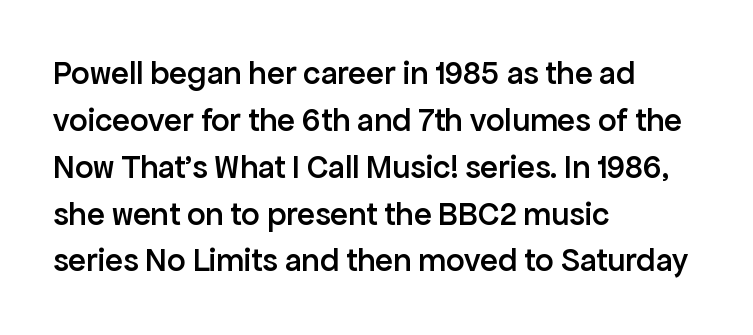
This rendering leaves character spacing at its baseline value. The lines are quadded left. Reading down the column, the eye jumps a familiar distance to each next line. Underlining? Definitely not there. Looks like regular typesetting: each glyph gets only the width it needs.
